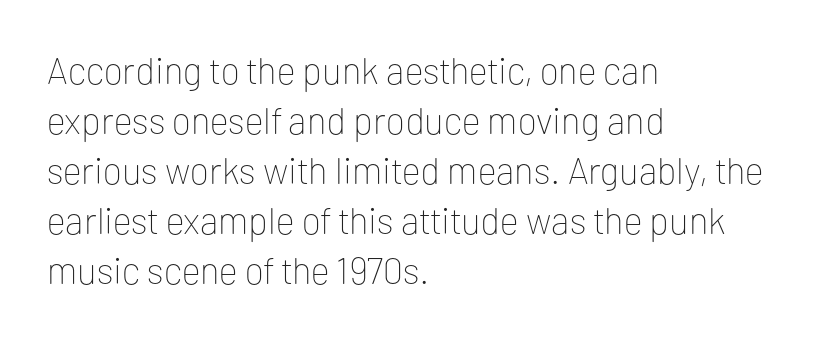
Q: Is the text bold? A: No.
Q: Is the text italic (slanted)? A: No, it is upright.
Q: Is the typeface a serif or a sans-serif typeface? A: Sans-serif.
Q: Is the text underlined? A: No.
Q: How is the paragraph aligned? A: Left-aligned.
Q: Is the spacing between letters normal or unusually wide? A: Normal.
Q: Is the spacing between lines tight, normal or loose? A: Normal.
Q: Width (condensed, normal, or wide)? A: Normal.
Q: Stroke contrast? A: Low.
Q: x-height? A: Medium.
Q: Monospaced? A: No.
